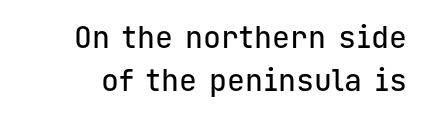
The image shows 30 px sans-serif type, upright, monospaced; set normal line spacing (1.43x), normal letter spacing, not underlined; low stroke contrast and a medium x-height.
